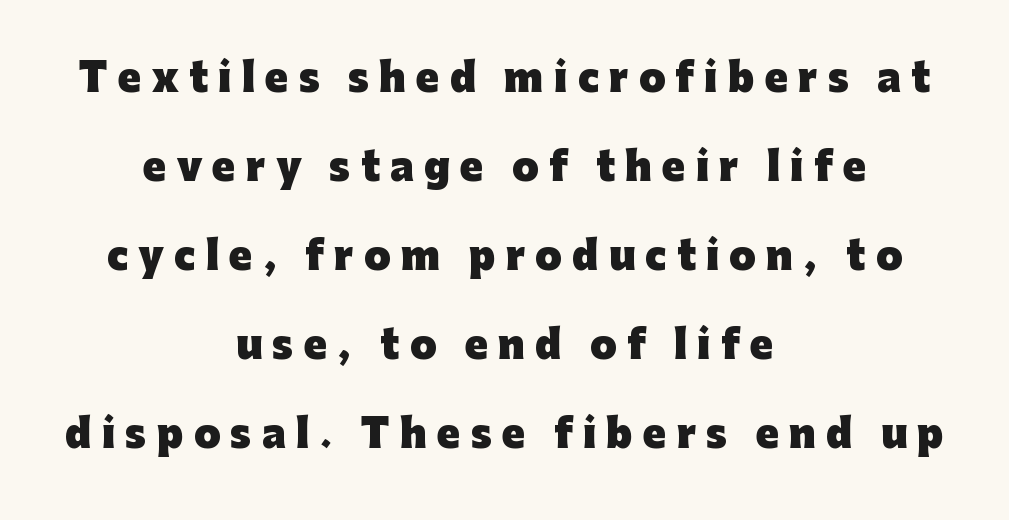
The image shows 38 px heavy sans-serif type, upright; set centered, loose line spacing (2.34x), unusually wide letter spacing (+0.27 em), not underlined; low stroke contrast and a medium x-height.
